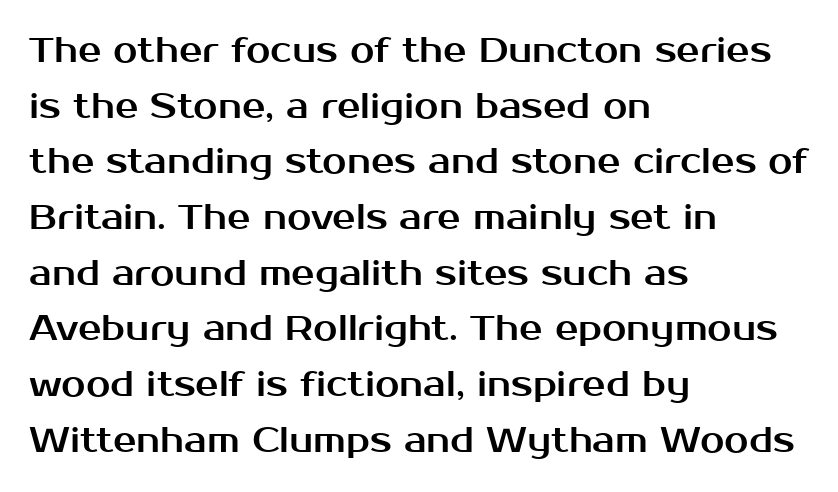
Q: Is the text italic (slanted)? A: No, it is upright.
Q: Is the typeface a serif or a sans-serif typeface? A: Sans-serif.
Q: Is the text underlined? A: No.
Q: How is the paragraph aligned? A: Left-aligned.
Q: Is the spacing between letters normal or unusually wide? A: Normal.
Q: Is the spacing between lines tight, normal or loose? A: Normal.
Q: Width (condensed, normal, or wide)? A: Normal.
Q: Stroke contrast? A: Medium.
Q: x-height? A: Medium.
Q: Monospaced? A: No.
